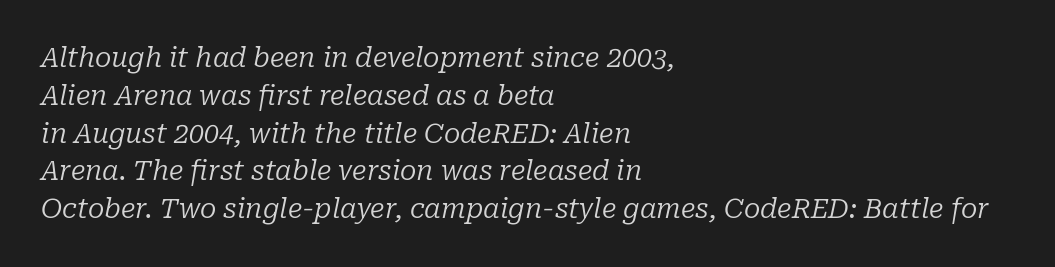
What's the leading like? Ordinary, nothing unusual. Where is the straight margin? On the left. Style check: oblique. This rendering features lettering with no underline.
